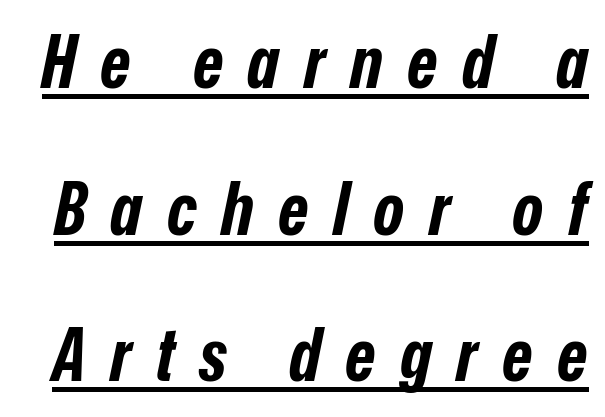
Decoration check: the copy is underlined. Looks like regular typesetting: each glyph gets only the width it needs. Would a proofreader flag this as italicized? Yes. Compared with typical paragraphs, the rows here are farther apart. The gaps between neighbouring characters are conspicuously large. The letters are bold, with thick, heavy strokes.
